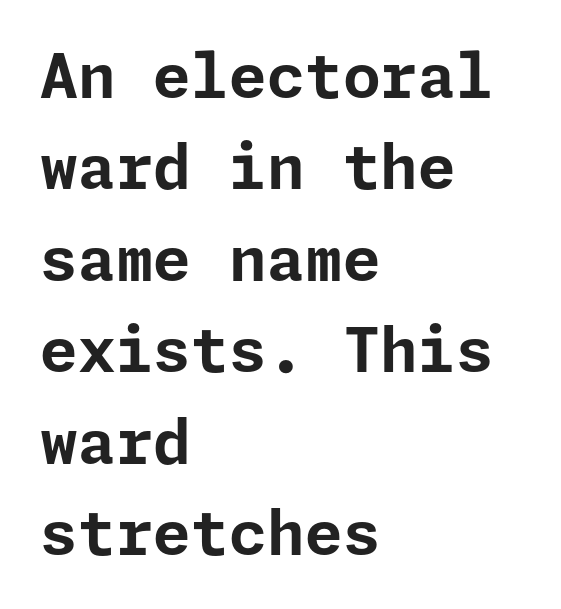
{"serif": "no", "italic": "no", "bold": "yes", "weight": "bold", "width": "normal", "stroke_contrast": "low", "x_height": "medium", "underline": "no", "align": "left", "line_spacing": "normal", "line_spacing_ratio": 1.5, "letter_spacing": "normal", "letter_spacing_em": 0.0, "glyph_px": 61}
